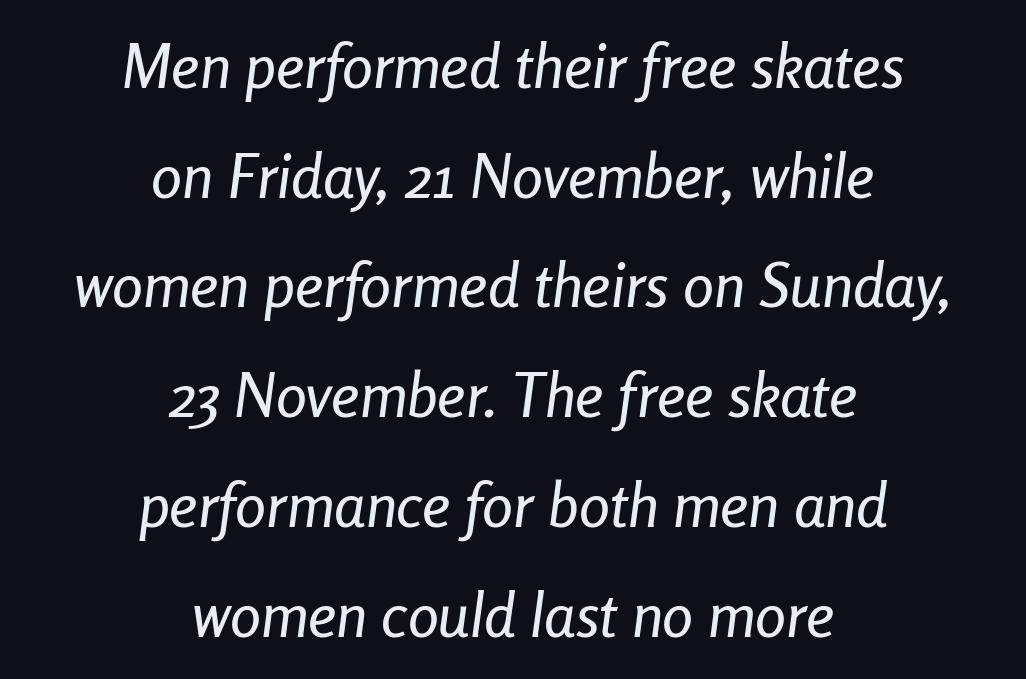
The image shows 62 px condensed type, italic (leaning right); set centered, line spacing 1.77x, normal letter spacing, not underlined; low stroke contrast and a medium x-height.
